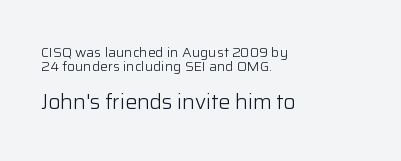
Q: Is the text bold? A: No.
Q: Is the text italic (slanted)? A: No, it is upright.
Q: Is the text underlined? A: No.
Q: How is the paragraph aligned? A: Left-aligned.
Q: Is the spacing between letters normal or unusually wide? A: Normal.
Q: Is the spacing between lines tight, normal or loose? A: Tight.
Q: Which block of text is set in a larger size, the first (top) or the second (bottom)? A: The second (bottom) one.
